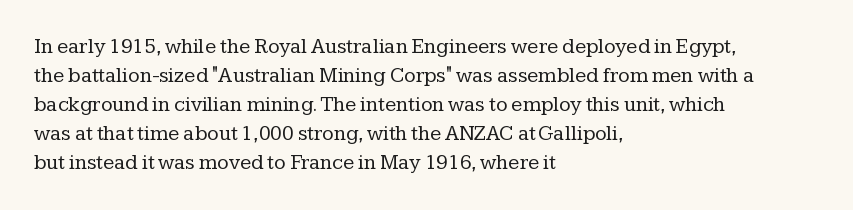
Letters rest on an invisible, unmarked baseline. Heaviness? Minimal to ordinary, like unemphasized prose. The rendering anchors every line to the left-hand side. The line-height multiplier appears to be the usual default.
